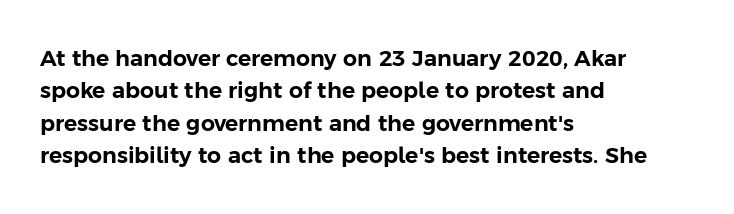
Q: Is the text italic (slanted)? A: No, it is upright.
Q: Is the text underlined? A: No.
Q: How is the paragraph aligned? A: Left-aligned.
Q: Is the spacing between letters normal or unusually wide? A: Normal.
Q: Is the spacing between lines tight, normal or loose? A: Normal.
